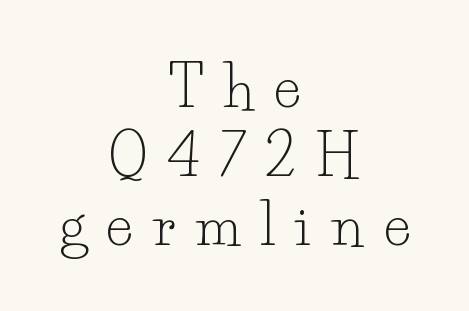
The image shows 56 px light serif type, upright; set centered, line spacing 1.23x, unusually wide letter spacing (+0.37 em), not underlined; low stroke contrast and a small x-height.
